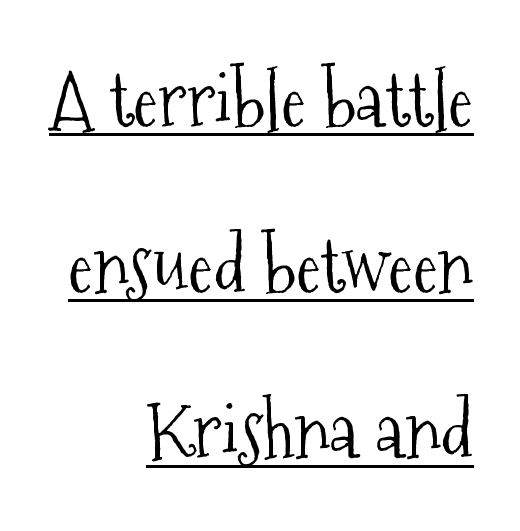
Q: Is the text bold? A: No.
Q: Is the text italic (slanted)? A: No, it is upright.
Q: Is the typeface a serif or a sans-serif typeface? A: Serif.
Q: Is the text underlined? A: Yes.
Q: How is the paragraph aligned? A: Right-aligned.
Q: Is the spacing between letters normal or unusually wide? A: Normal.
Q: Is the spacing between lines tight, normal or loose? A: Loose.
Q: Width (condensed, normal, or wide)? A: Condensed.
Q: Stroke contrast? A: Medium.
Q: x-height? A: Medium.
Q: Monospaced? A: No.
